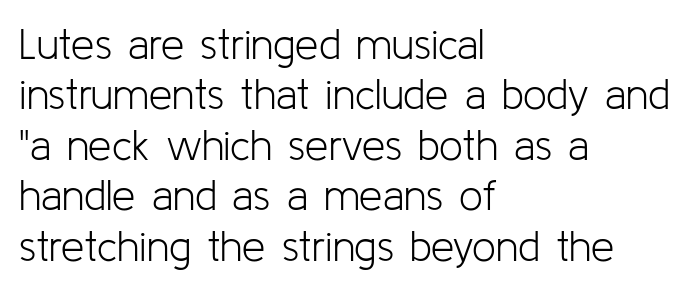
The image shows 42 px light sans-serif type, upright; set left-aligned, line spacing 1.2x, normal letter spacing, not underlined; low stroke contrast and a medium x-height.
